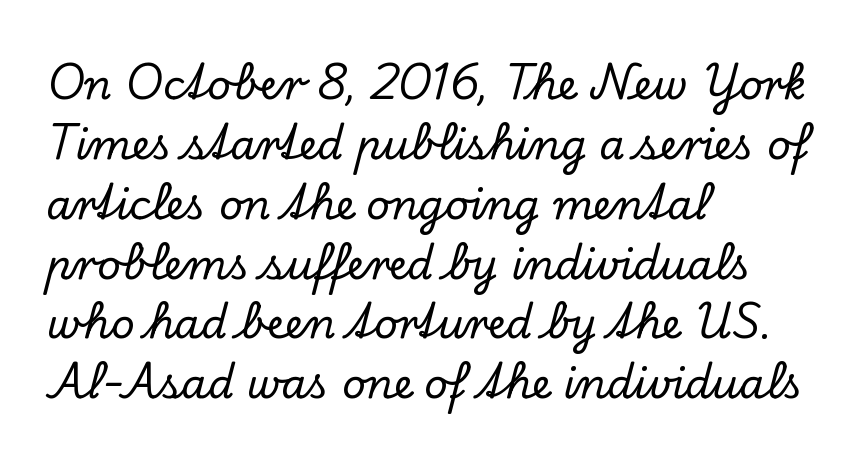
Q: Is the text italic (slanted)? A: Yes.
Q: Is the typeface a serif or a sans-serif typeface? A: Serif.
Q: Is the text underlined? A: No.
Q: How is the paragraph aligned? A: Left-aligned.
Q: Is the spacing between letters normal or unusually wide? A: Normal.
Q: Is the spacing between lines tight, normal or loose? A: Normal.
Q: Width (condensed, normal, or wide)? A: Normal.
Q: Stroke contrast? A: Low.
Q: x-height? A: Small.
Q: Monospaced? A: No.
